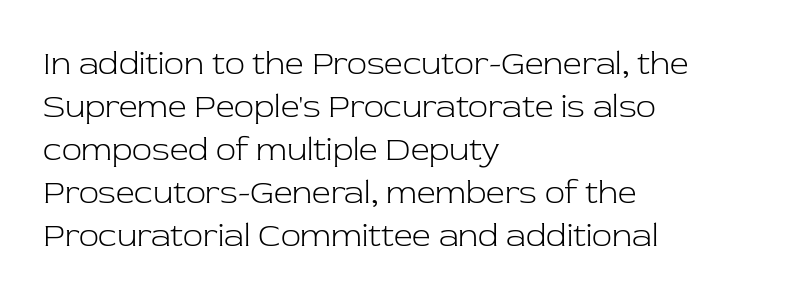
{"serif": "yes", "italic": "no", "bold": "no", "weight": "light", "width": "normal", "stroke_contrast": "low", "x_height": "medium", "monospaced": "no", "underline": "no", "align": "left", "line_spacing": "normal", "line_spacing_ratio": 1.3, "letter_spacing": "normal", "letter_spacing_em": 0.0, "glyph_px": 33}
